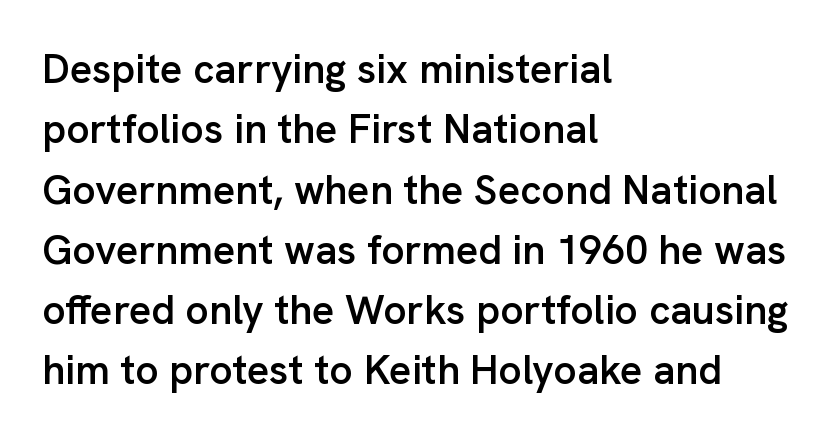
The image shows 41 px semibold sans-serif type, upright; set left-aligned, normal line spacing (1.47x), normal letter spacing, not underlined; low stroke contrast and a medium x-height.
